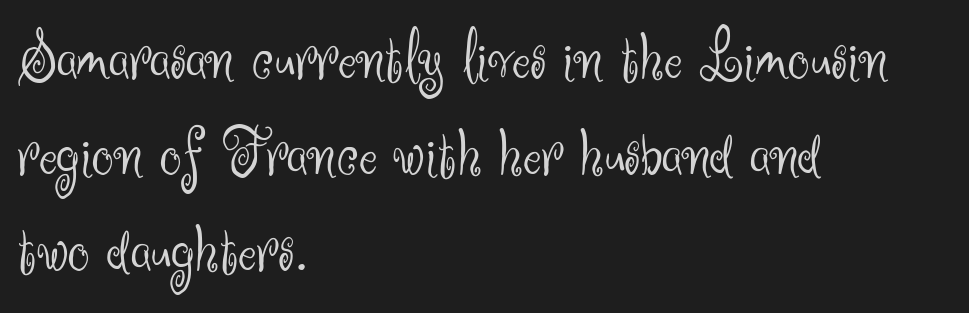
The image shows 69 px light sans-serif type, upright; set left-aligned, normal line spacing (1.39x), normal letter spacing, not underlined; medium stroke contrast and a small x-height.
